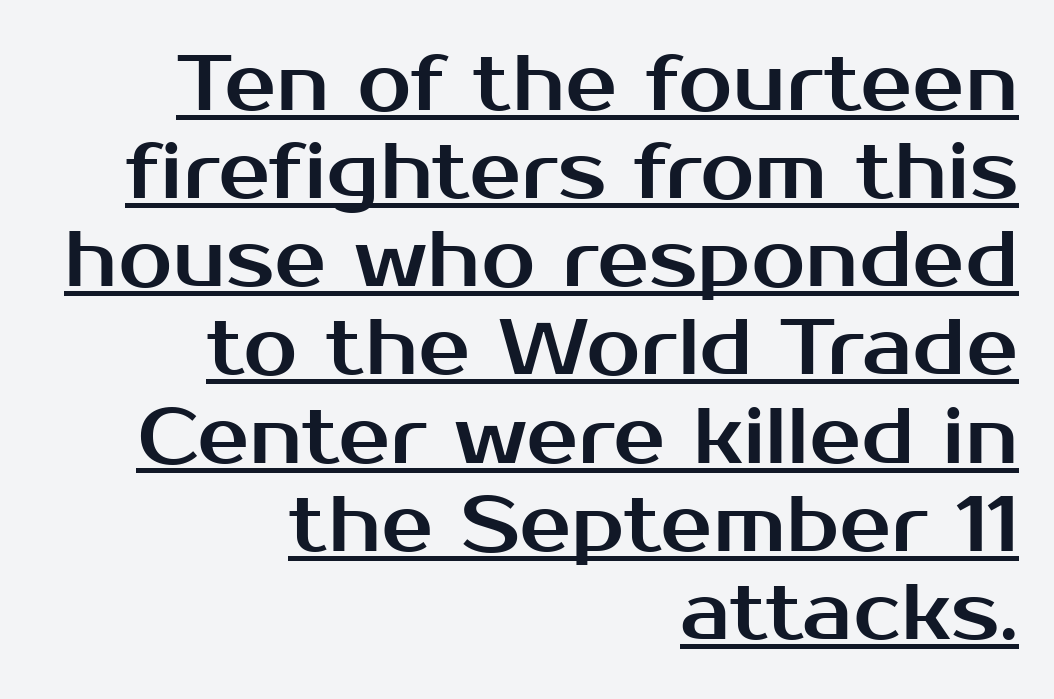
Q: Is the text italic (slanted)? A: No, it is upright.
Q: Is the typeface a serif or a sans-serif typeface? A: Sans-serif.
Q: Is the text underlined? A: Yes.
Q: How is the paragraph aligned? A: Right-aligned.
Q: Is the spacing between letters normal or unusually wide? A: Normal.
Q: Is the spacing between lines tight, normal or loose? A: Tight.
Q: Width (condensed, normal, or wide)? A: Normal.
Q: Stroke contrast? A: Medium.
Q: x-height? A: Medium.
Q: Monospaced? A: No.
